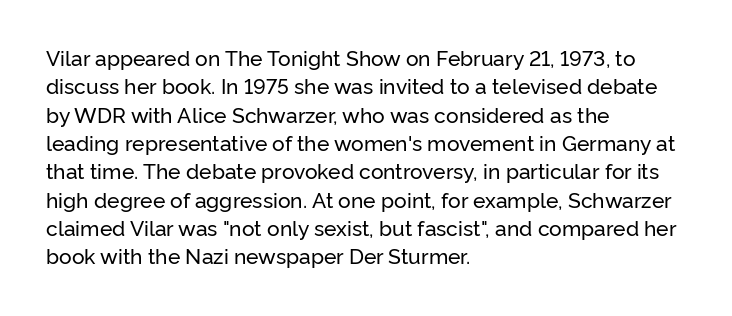
Posture: upright roman. The foot of each line stays bare and open. The passage shown stacks its lines at a standard gap. Alignment: flush left. The horizontal fit of the characters is conventional and even.
